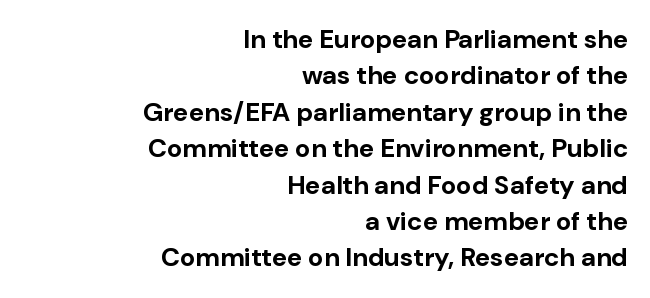
The font's upright variant was chosen for this text. The zone under the glyphs is completely vacant. Compared with an ordinary text face, these strokes are far heavier — a full bold. Successive baselines arrive at the customary interval. A typesetter would call this zero additional tracking. The rag falls on the left side of this text block.
